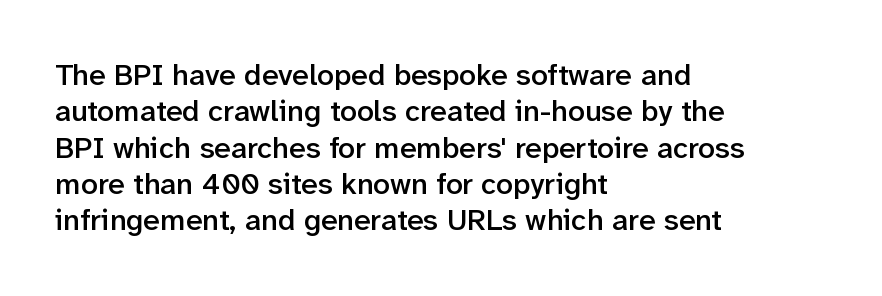
Spacing between characters is what you'd get straight out of the box. Is this a sans? Yes — the strokes have no serifs. This sample is left-justified, so line endings fall wherever the words run out. This is the regular roman posture of the typeface. Nobody drew a line under any word here. Typesetter's note: demi weight, one step under bold.
